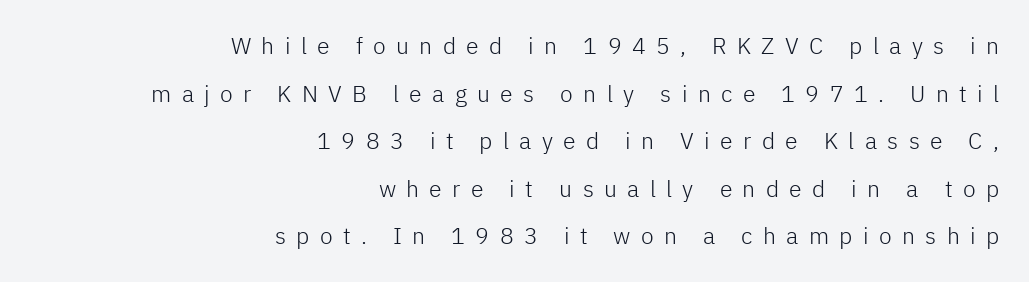
{"italic": "no", "bold": "no", "underline": "no", "align": "right", "line_spacing": "loose", "line_spacing_ratio": 2.07, "letter_spacing": "wide", "letter_spacing_em": 0.45, "glyph_px": 23}
